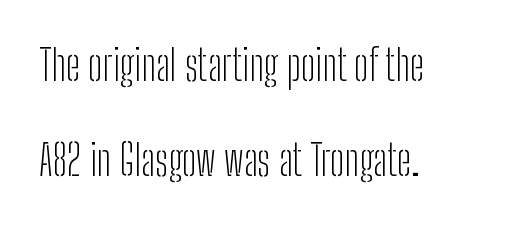
{"serif": "no", "italic": "no", "bold": "no", "weight": "light", "width": "condensed", "stroke_contrast": "low", "x_height": "medium", "monospaced": "no", "underline": "no", "align": "left", "line_spacing": "loose", "line_spacing_ratio": 2.27, "letter_spacing": "normal", "letter_spacing_em": 0.0, "glyph_px": 42}
